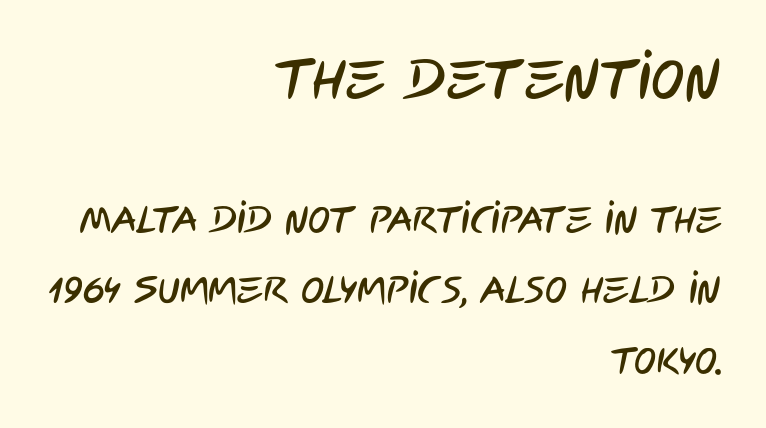
Q: Is the typeface a serif or a sans-serif typeface? A: Sans-serif.
Q: Is the text underlined? A: No.
Q: How is the paragraph aligned? A: Right-aligned.
Q: Is the spacing between letters normal or unusually wide? A: Normal.
Q: Is the spacing between lines tight, normal or loose? A: Loose.
Q: Which block of text is set in a larger size, the first (top) or the second (bottom)? A: The first (top) one.
Q: Width (condensed, normal, or wide)? A: Condensed.
Q: Stroke contrast? A: Low.
Q: x-height? A: Large.
Q: Monospaced? A: No.
